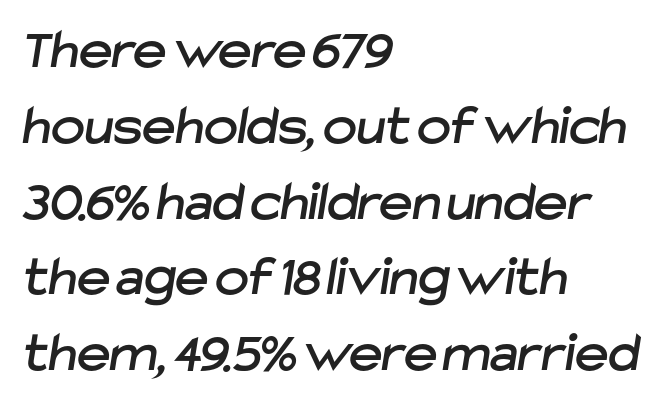
{"serif": "no", "width": "normal", "stroke_contrast": "low", "x_height": "medium", "monospaced": "no", "underline": "no", "align": "left", "line_spacing": "normal", "line_spacing_ratio": 1.33, "letter_spacing": "normal", "letter_spacing_em": 0.0, "glyph_px": 57}
